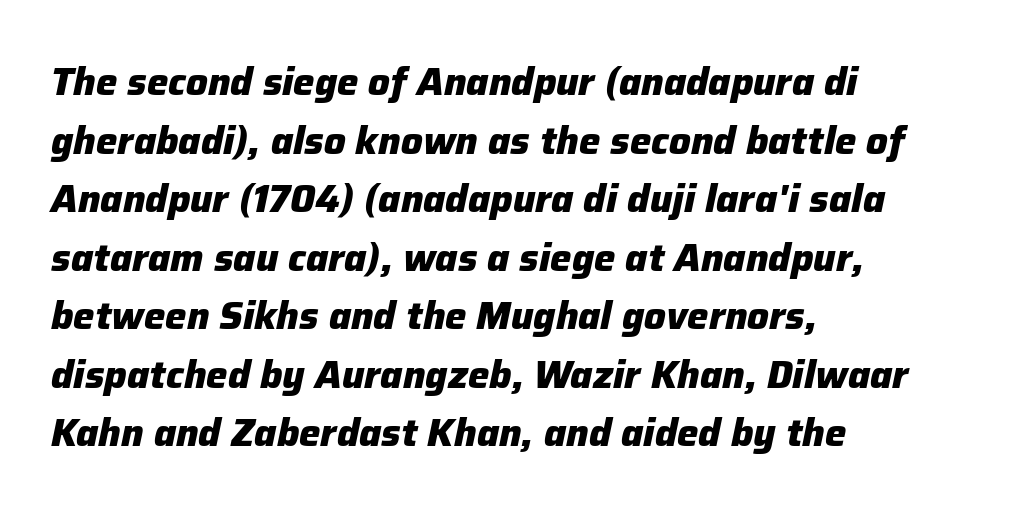
Underline: absent. The whole block is typeset with a tilt. The vertical gap from one line to the next is medium. The face used here is proportionally spaced, like ordinary book or web type.
